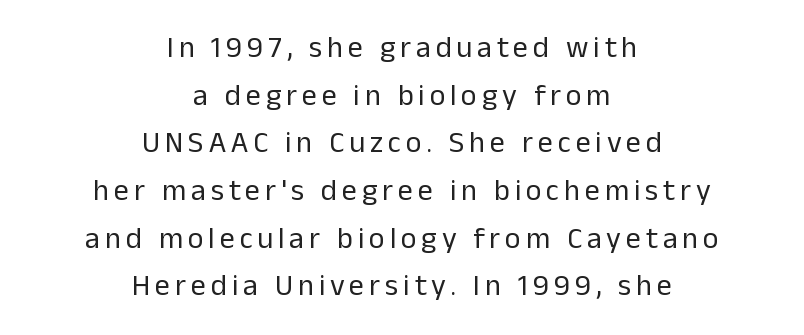
The image shows 30 px regular-weight sans-serif type, upright; set centered, normal line spacing (1.59x), not underlined; low stroke contrast and a medium x-height.
